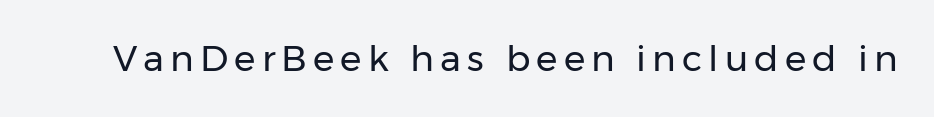
{"serif": "no", "italic": "no", "bold": "no", "weight": "regular", "width": "normal", "stroke_contrast": "low", "x_height": "medium", "monospaced": "no", "underline": "no", "glyph_px": 36}
